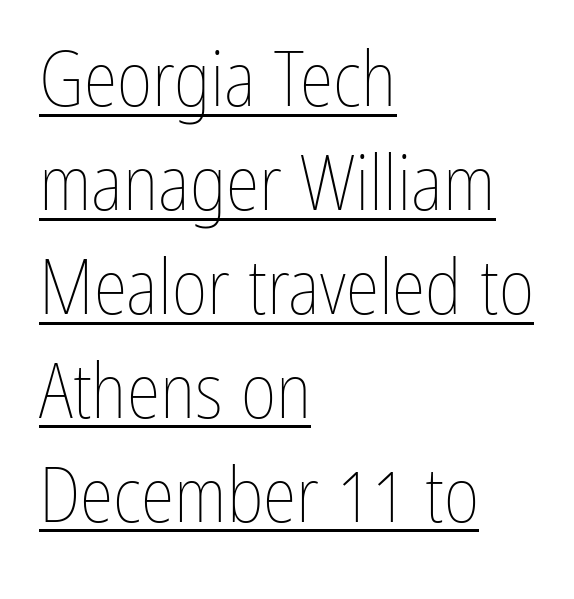
Character widths vary here, with narrow letters taking less room than wide ones. A classic flush-left, rag-right setting is used for this passage. Is there much room between lines? A standard amount, neither cramped nor airy. Underlining? Definitely there.
